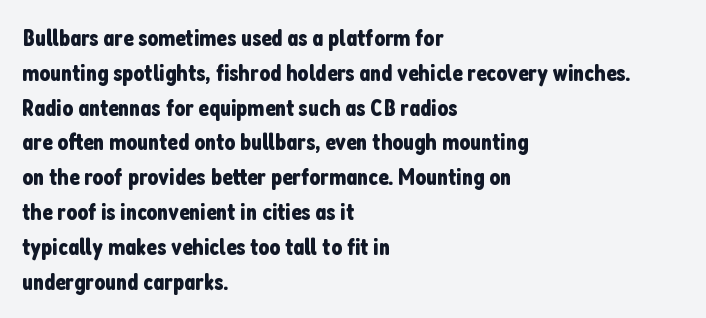
This sample keeps an unexceptional amount of space between lines. These lines keep a tight, regular rhythm from letter to letter. Every stem runs plumb, perpendicular to the baseline. Reading down the block, your eye returns to a fixed left position each line. The string is rendered with underlining switched off.
